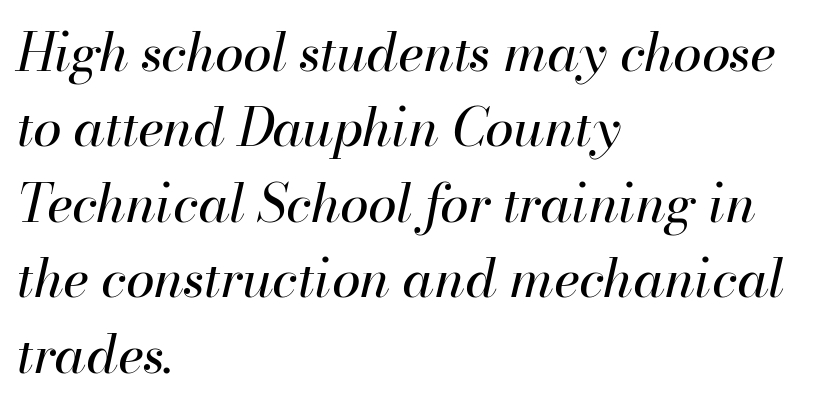
The image shows 52 px regular-weight type, italic (leaning right); set left-aligned, normal line spacing (1.45x), normal letter spacing, not underlined; high stroke contrast and a small x-height.
